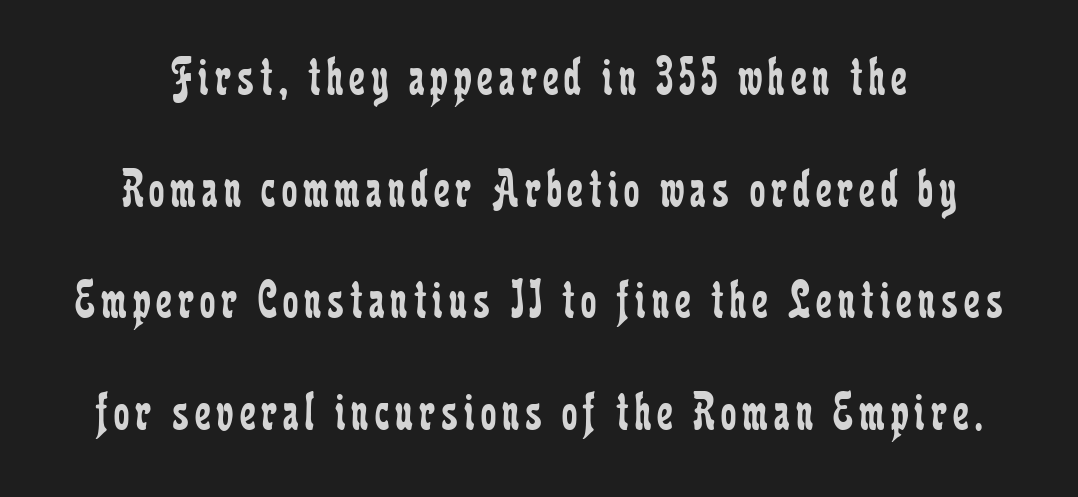
The image shows 55 px regular-weight, condensed serif type, upright; set loose line spacing (2.03x), not underlined; low stroke contrast and a medium x-height.
